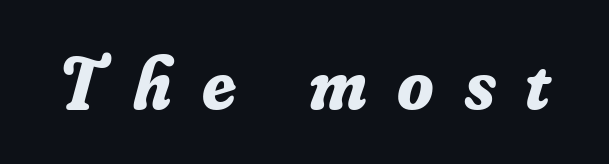
{"serif": "yes", "italic": "yes", "lean": "right", "slant_degrees": 16, "bold": "yes", "weight": "bold", "width": "normal", "stroke_contrast": "low", "x_height": "small", "monospaced": "no", "underline": "no", "letter_spacing": "wide", "letter_spacing_em": 0.41, "glyph_px": 74}
